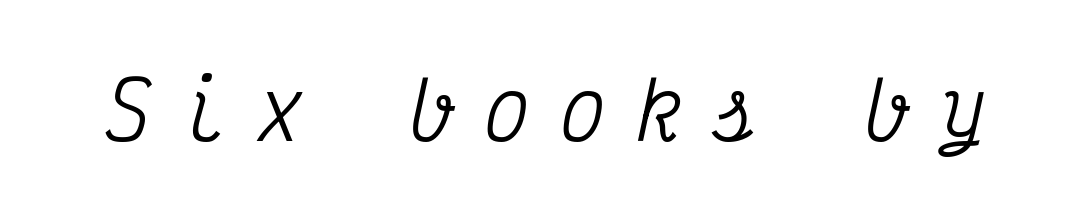
Q: Is the text italic (slanted)? A: Yes, it leans right by about 12 degrees.
Q: Is the typeface a serif or a sans-serif typeface? A: Serif.
Q: Is the text underlined? A: No.
Q: Is the spacing between letters normal or unusually wide? A: Unusually wide.
Q: Width (condensed, normal, or wide)? A: Condensed.
Q: Stroke contrast? A: Medium.
Q: x-height? A: Medium.
Q: Monospaced? A: Yes.
